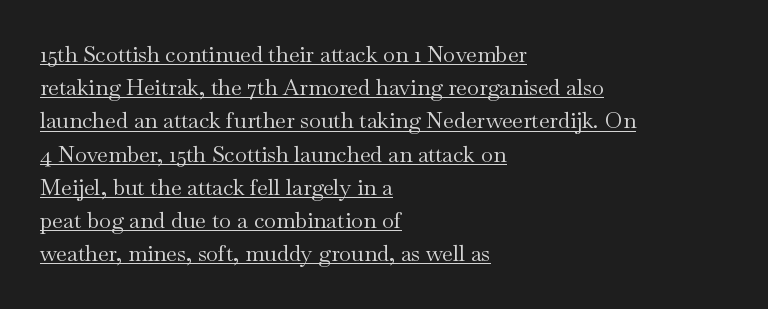
Q: Is the text bold? A: No.
Q: Is the text italic (slanted)? A: No, it is upright.
Q: Is the text underlined? A: Yes.
Q: How is the paragraph aligned? A: Left-aligned.
Q: Is the spacing between letters normal or unusually wide? A: Normal.
Q: Is the spacing between lines tight, normal or loose? A: Normal.
